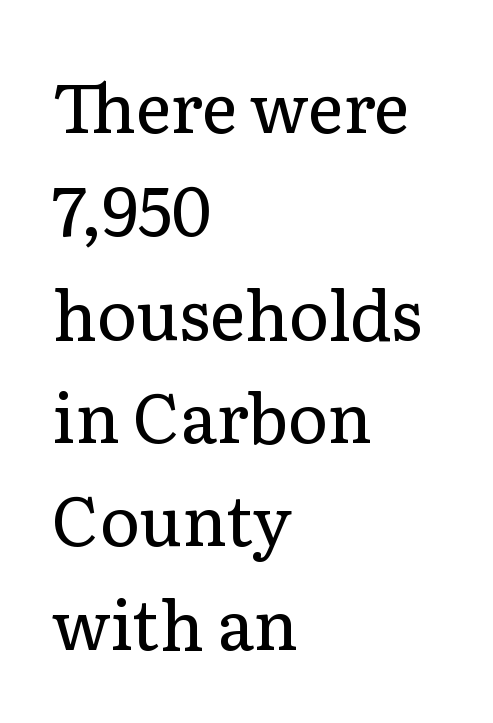
Q: Is the text bold? A: No.
Q: Is the text italic (slanted)? A: No, it is upright.
Q: Is the typeface a serif or a sans-serif typeface? A: Serif.
Q: Is the text underlined? A: No.
Q: How is the paragraph aligned? A: Left-aligned.
Q: Is the spacing between letters normal or unusually wide? A: Normal.
Q: Is the spacing between lines tight, normal or loose? A: Normal.
Q: Width (condensed, normal, or wide)? A: Normal.
Q: Stroke contrast? A: Low.
Q: x-height? A: Medium.
Q: Monospaced? A: No.
